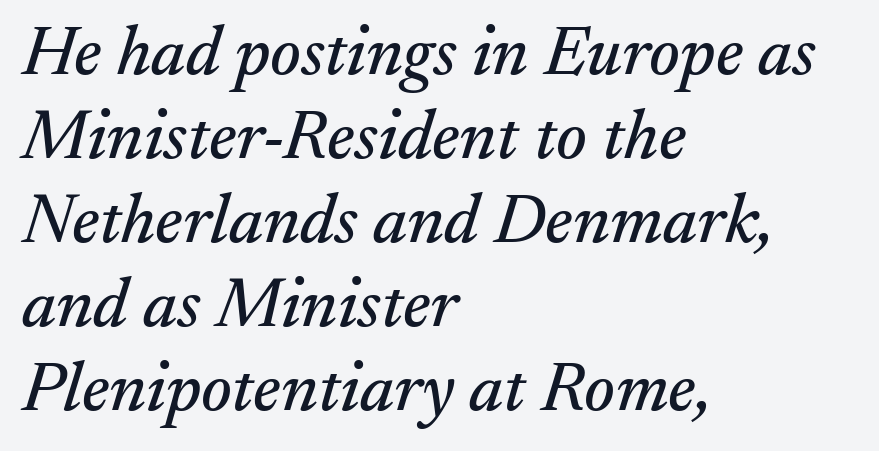
{"serif": "yes", "italic": "yes", "lean": "right", "slant_degrees": 17, "width": "normal", "stroke_contrast": "medium", "x_height": "small", "monospaced": "no", "underline": "no", "align": "left", "line_spacing_ratio": 1.2, "letter_spacing": "normal", "letter_spacing_em": 0.0, "glyph_px": 70}
